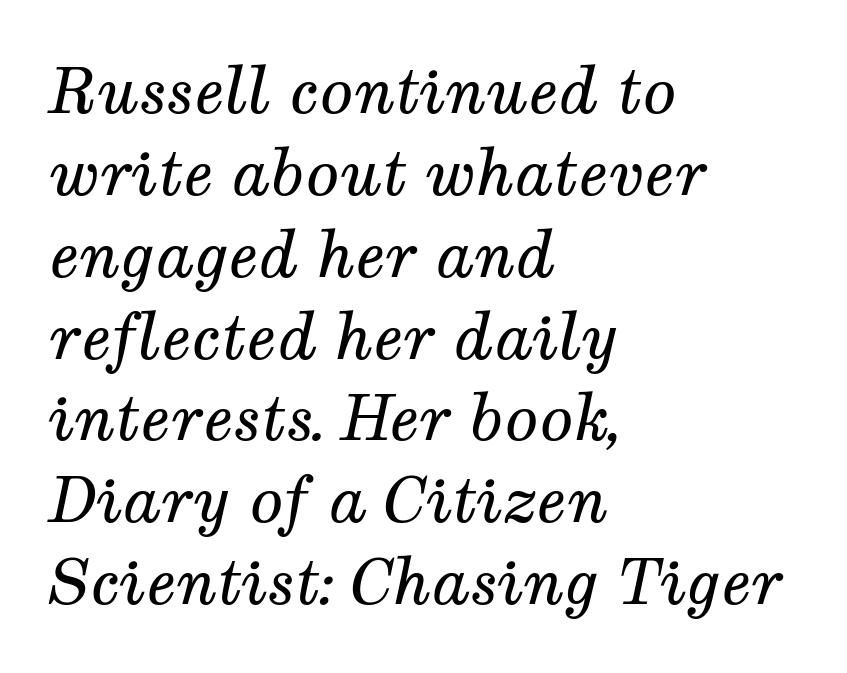
The image shows 62 px regular-weight serif type, italic (leaning right); set left-aligned, normal line spacing (1.32x), normal letter spacing, not underlined; medium stroke contrast and a medium x-height.
